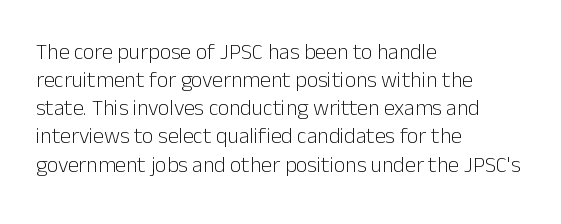
{"italic": "no", "bold": "no", "underline": "no", "align": "left", "line_spacing": "normal", "line_spacing_ratio": 1.28, "letter_spacing": "normal", "letter_spacing_em": 0.0, "glyph_px": 22}
